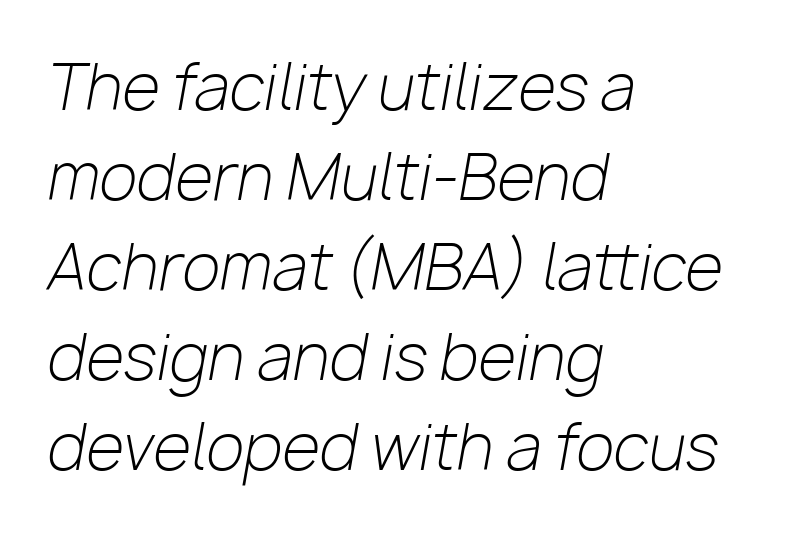
This sample uses plain, unmodified letter spacing. The letters are slanted; this is an italic face. Character widths vary here, with narrow letters taking less room than wide ones. A bare baseline throughout the passage. The rows are spaced the way most documents space them.
